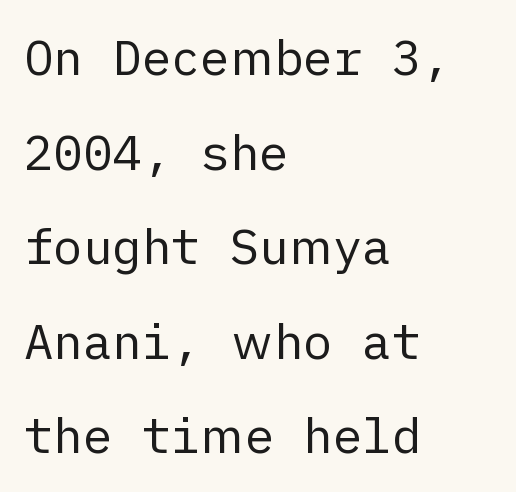
The image shows 49 px regular-weight sans-serif type, upright; set left-aligned, loose line spacing (1.93x), normal letter spacing, not underlined; low stroke contrast and a medium x-height.
